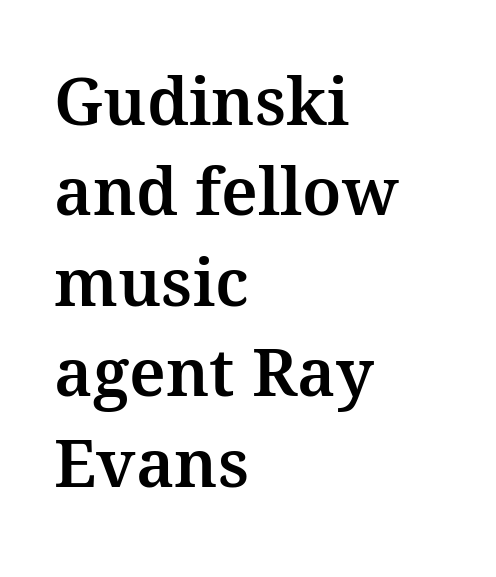
Each row of text sits above clean, open space. Whoever set this chose a conventional vertical rhythm. Caption: multi-line text, flush left, ragged right. The lettering stays uniformly vertical, giving the passage a roman look.
